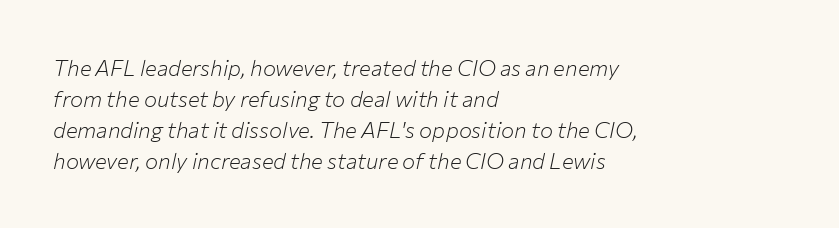
The space between consecutive lines is moderate. Heft: none added — not bold. The face used here has a pronounced slope to its letters. No extra tracking has been applied to these lines. This rendering uses left alignment, leaving the right contour irregular. The words here are not underlined.
